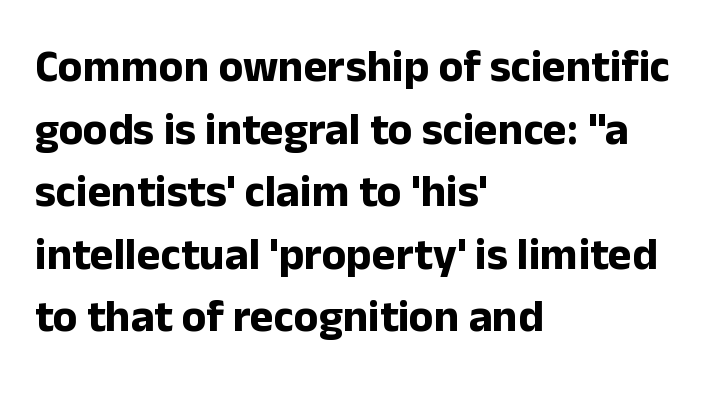
{"serif": "no", "italic": "no", "bold": "yes", "weight": "bold", "width": "normal", "stroke_contrast": "low", "x_height": "medium", "monospaced": "no", "underline": "no", "align": "left", "line_spacing": "normal", "line_spacing_ratio": 1.39, "letter_spacing": "normal", "letter_spacing_em": 0.0, "glyph_px": 45}
